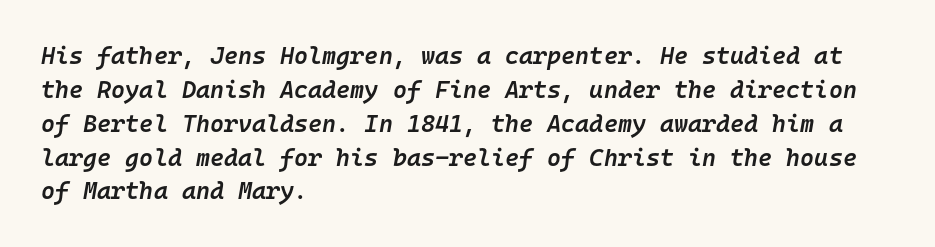
Designer's note — italics engaged. One-word summary of the alignment: left. A typesetter would call this leading conventional body-copy spacing. Check under the words: just untouched page.
